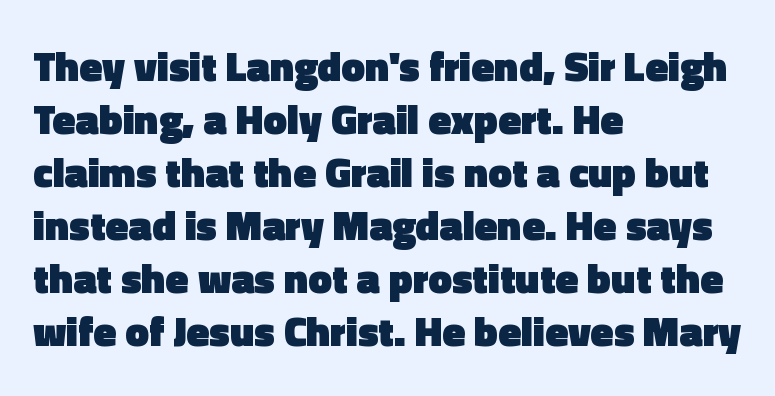
{"serif": "no", "italic": "no", "bold": "yes", "weight": "heavy", "width": "normal", "x_height": "medium", "monospaced": "no", "underline": "no", "align": "left", "line_spacing": "normal", "line_spacing_ratio": 1.26, "letter_spacing": "normal", "letter_spacing_em": 0.0, "glyph_px": 42}
